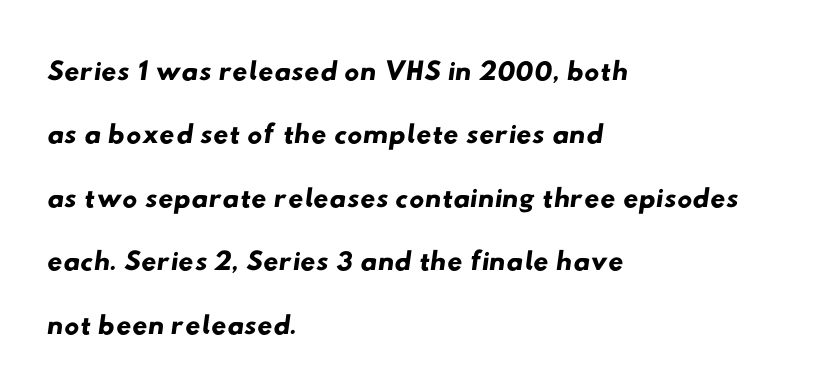
The image shows 42 px wide sans-serif type; set left-aligned, normal line spacing (1.51x), normal letter spacing, not underlined; low stroke contrast and a small x-height.
